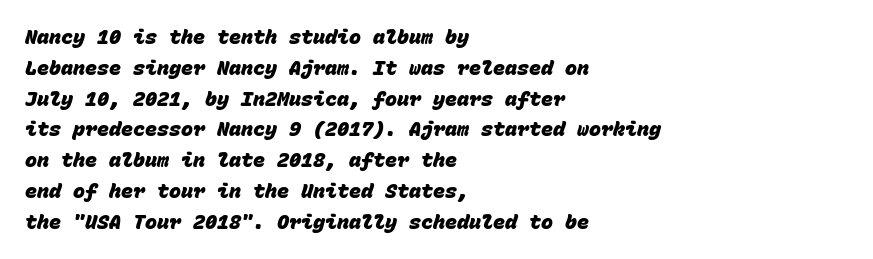
The image shows 20 px bold type; set left-aligned, normal line spacing (1.54x), normal letter spacing, not underlined.
